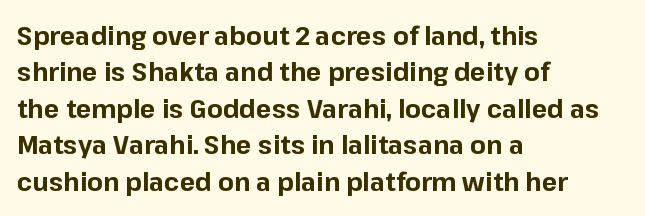
{"italic": "no", "bold": "yes", "underline": "no", "align": "left", "line_spacing": "normal", "line_spacing_ratio": 1.4, "letter_spacing": "normal", "letter_spacing_em": 0.0, "glyph_px": 26}
